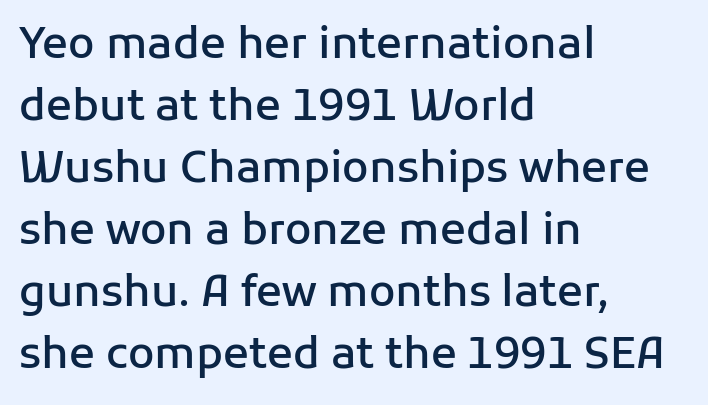
Italic: no, the glyphs are upright roman. Standard letterfit; no display-style spreading of the glyphs. Notice how descenders clear the ascenders below comfortably — that's standard leading. Layout note: lines flush left. In terms of weight, the rendering is demibold, just under bold. Grotesque or geometric, the face here clearly has no serifs.
